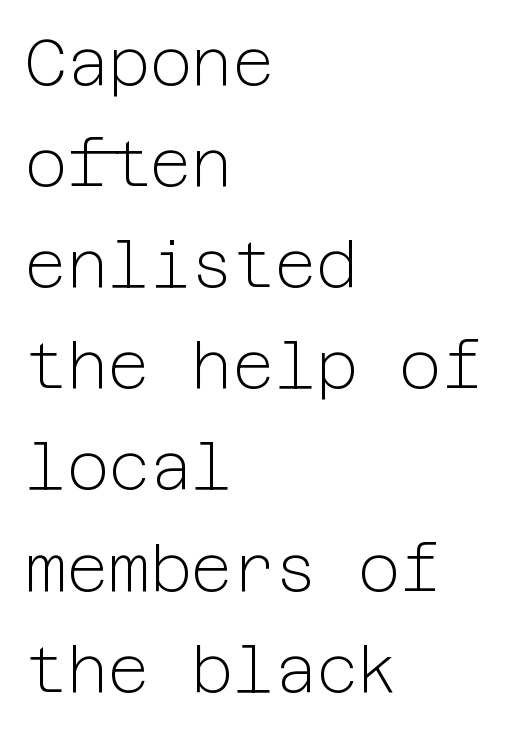
Q: Is the text bold? A: No.
Q: Is the text italic (slanted)? A: No, it is upright.
Q: Is the typeface a serif or a sans-serif typeface? A: Sans-serif.
Q: Is the text underlined? A: No.
Q: How is the paragraph aligned? A: Left-aligned.
Q: Is the spacing between letters normal or unusually wide? A: Normal.
Q: Is the spacing between lines tight, normal or loose? A: Normal.
Q: Width (condensed, normal, or wide)? A: Normal.
Q: Stroke contrast? A: Low.
Q: x-height? A: Medium.
